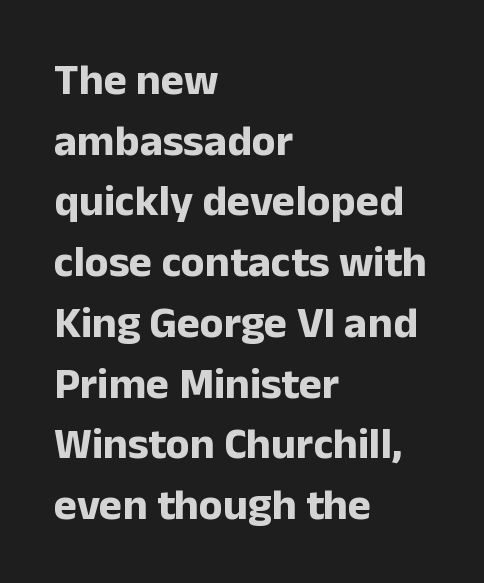
Compared with an ordinary text face, these strokes are far heavier — a full bold. This rendering employs a face without finishing strokes, i.e., a sans-serif. Baseline-to-baseline distance is the conventional proportion of letter height. Is the letter spacing exaggerated? No — it looks like the ordinary default. The ragged edge is on the right, which tells us the setting is flush left.
